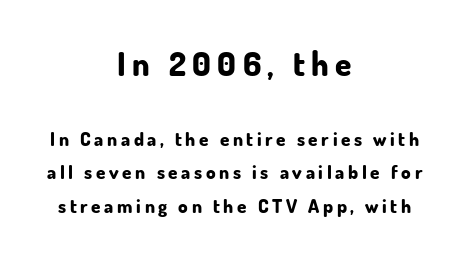
The image shows 33 px bold sans-serif type, upright; set centered, line spacing 1.75x, not underlined; the first (top) block is 1.74x larger; low stroke contrast and a small x-height.
